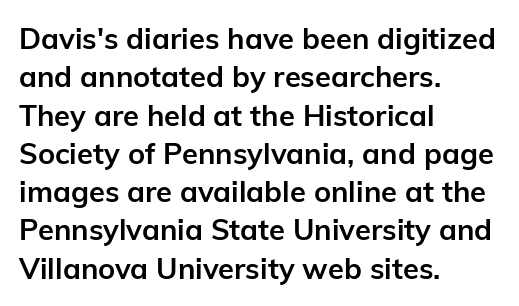
Q: Is the text bold? A: Yes.
Q: Is the text italic (slanted)? A: No, it is upright.
Q: Is the typeface a serif or a sans-serif typeface? A: Sans-serif.
Q: Is the text underlined? A: No.
Q: How is the paragraph aligned? A: Left-aligned.
Q: Is the spacing between letters normal or unusually wide? A: Normal.
Q: Is the spacing between lines tight, normal or loose? A: Normal.
Q: Width (condensed, normal, or wide)? A: Normal.
Q: Stroke contrast? A: Low.
Q: x-height? A: Medium.
Q: Monospaced? A: No.
